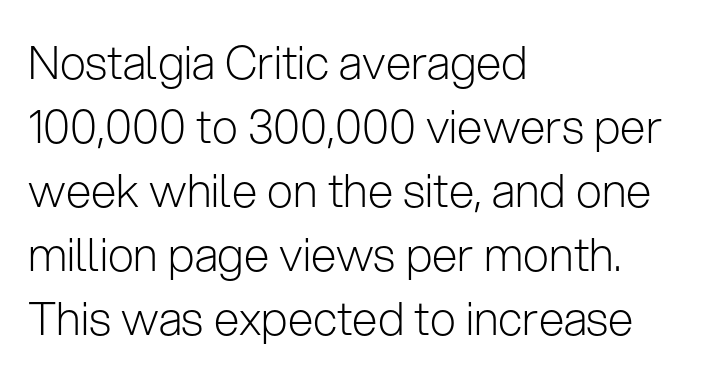
The image shows 46 px light sans-serif type, upright; set left-aligned, normal line spacing (1.39x), normal letter spacing, not underlined; low stroke contrast and a medium x-height.
